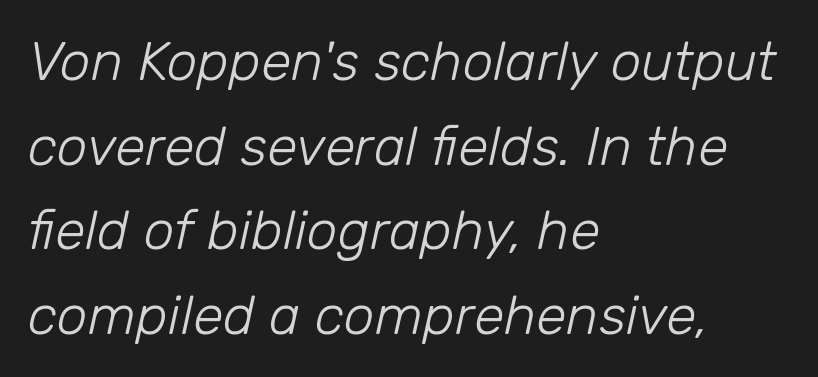
Baseline-to-baseline distance is the conventional proportion of letter height. No extra tracking has been applied to these lines. Is this a fixed-width face? No — the glyphs have proportional, varying widths. This rendering features lettering with no underline. Unbolded letterforms with no extra heft. The passage is arranged the way most books set body copy — flush left.
